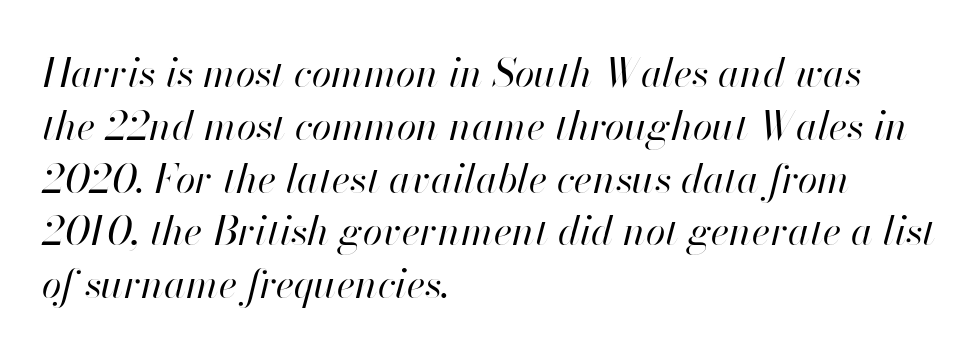
The image shows 40 px regular-weight type, italic (leaning right); set left-aligned, normal line spacing (1.32x), normal letter spacing, not underlined; high stroke contrast and a small x-height.
